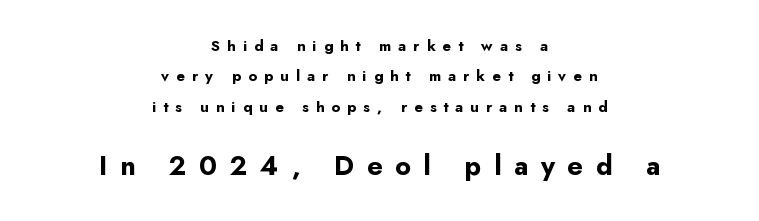
{"italic": "no", "bold": "yes", "underline": "no", "align": "center", "line_spacing": "loose", "line_spacing_ratio": 2.02, "letter_spacing": "wide", "letter_spacing_em": 0.47, "larger_block": "second", "size_ratio": 1.8, "glyph_px": 27}
